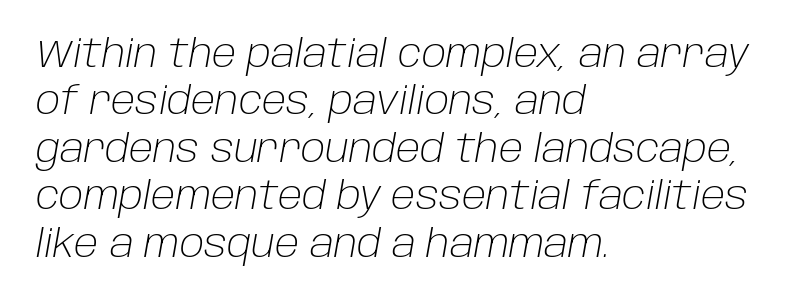
{"italic": "yes", "lean": "right", "slant_degrees": 10, "bold": "no", "weight": "light", "width": "normal", "stroke_contrast": "low", "x_height": "large", "monospaced": "no", "underline": "no", "align": "left", "line_spacing": "normal", "line_spacing_ratio": 1.25, "letter_spacing": "normal", "letter_spacing_em": 0.0, "glyph_px": 38}
